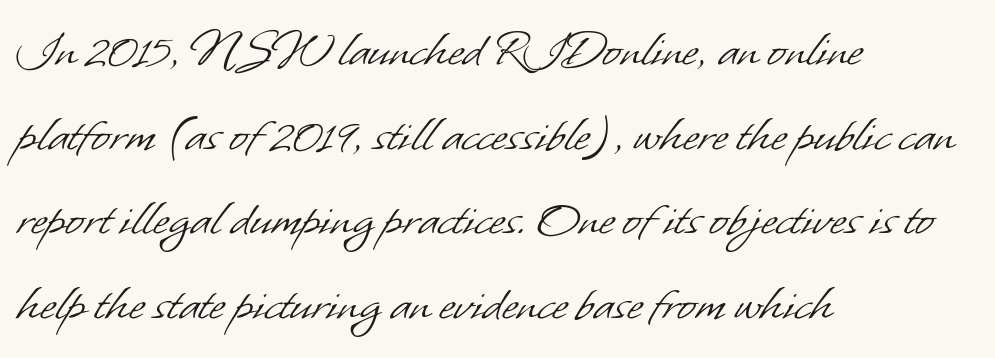
Between one letter and the next there's only the usual sliver of space. Varying glyph widths throughout — classic text-font behaviour. The gap between lines stays unmarked. No feet cap the strokes, marking this as sans-serif type.
